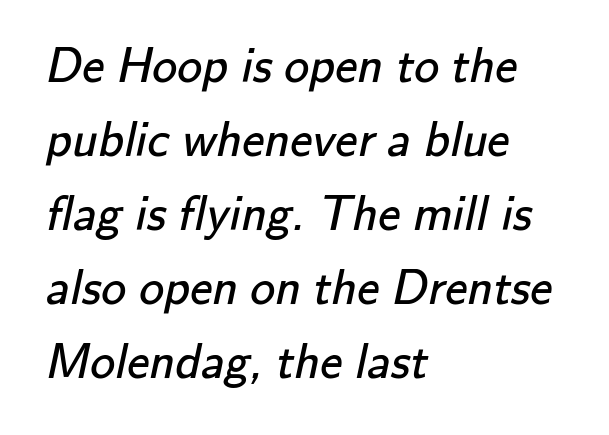
{"serif": "no", "bold": "no", "weight": "regular", "width": "normal", "stroke_contrast": "low", "x_height": "small", "monospaced": "no", "underline": "no", "align": "left", "line_spacing": "normal", "line_spacing_ratio": 1.48, "letter_spacing": "normal", "letter_spacing_em": 0.0, "glyph_px": 50}
